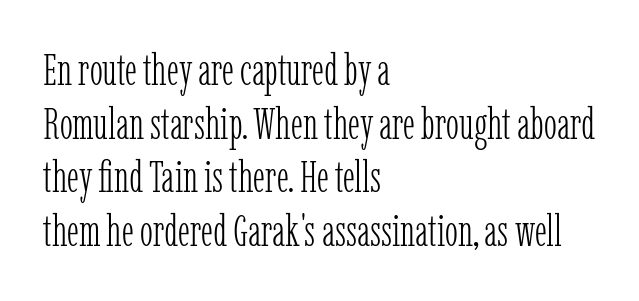
Typeset ragged right — the left edge is the straight one. This is roman type, the default non-slanted kind. Is the letter spacing exaggerated? No — it looks like the ordinary default. Proportional: the letters do not fall into vertical columns. Rule under the text: the space is simply empty.
